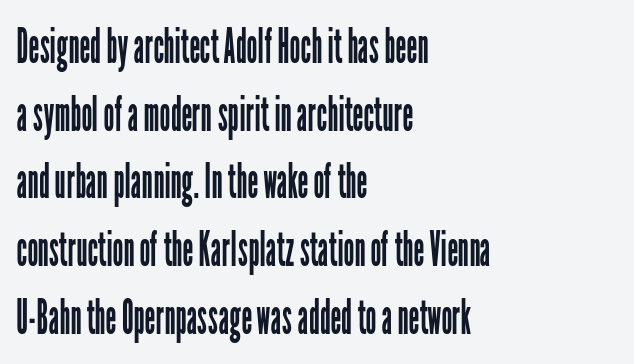
The image shows 48 px regular-weight, condensed sans-serif type, upright; set left-aligned, normal line spacing (1.41x), normal letter spacing, not underlined; low stroke contrast and a medium x-height.
